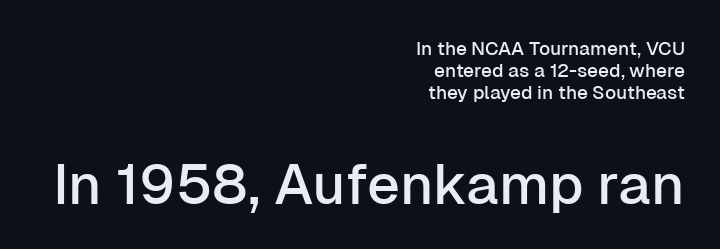
Q: Is the text italic (slanted)? A: No, it is upright.
Q: Is the typeface a serif or a sans-serif typeface? A: Sans-serif.
Q: Is the text underlined? A: No.
Q: How is the paragraph aligned? A: Right-aligned.
Q: Is the spacing between letters normal or unusually wide? A: Normal.
Q: Is the spacing between lines tight, normal or loose? A: Tight.
Q: Which block of text is set in a larger size, the first (top) or the second (bottom)? A: The second (bottom) one.
Q: Width (condensed, normal, or wide)? A: Normal.
Q: Stroke contrast? A: Low.
Q: x-height? A: Medium.
Q: Monospaced? A: No.
